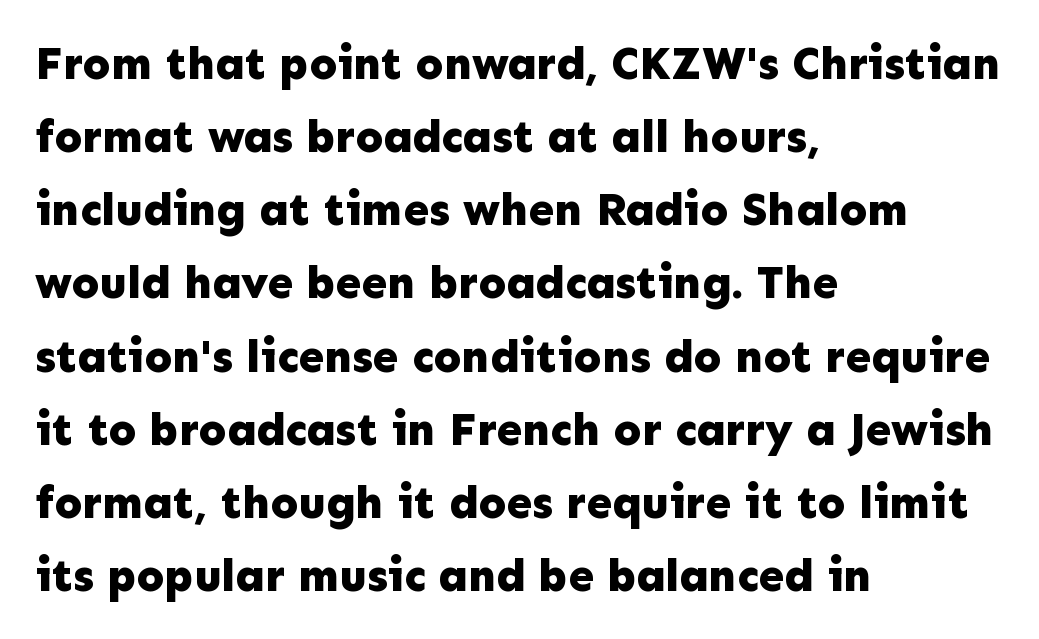
The image shows 46 px bold sans-serif type, upright; set left-aligned, normal line spacing (1.59x), normal letter spacing, not underlined; low stroke contrast and a medium x-height.
